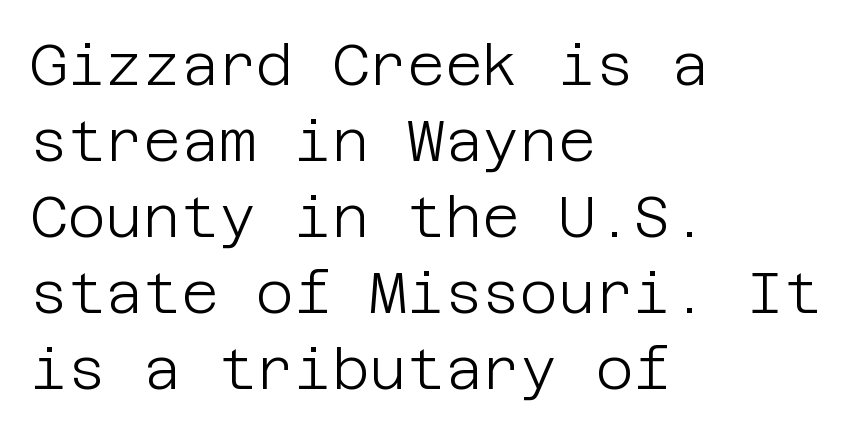
{"serif": "no", "italic": "no", "bold": "no", "weight": "light", "width": "normal", "stroke_contrast": "low", "x_height": "large", "underline": "no", "align": "left", "line_spacing": "normal", "line_spacing_ratio": 1.31, "letter_spacing": "normal", "letter_spacing_em": 0.0, "glyph_px": 58}
